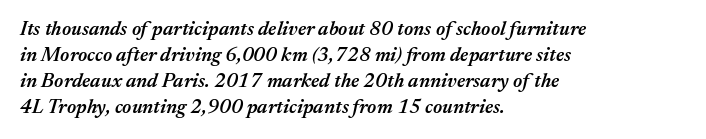
Q: Is the text bold? A: Semi-bold.
Q: Is the text italic (slanted)? A: Yes, it leans right by about 17 degrees.
Q: Is the text underlined? A: No.
Q: How is the paragraph aligned? A: Left-aligned.
Q: Is the spacing between letters normal or unusually wide? A: Normal.
Q: Is the spacing between lines tight, normal or loose? A: Normal.
